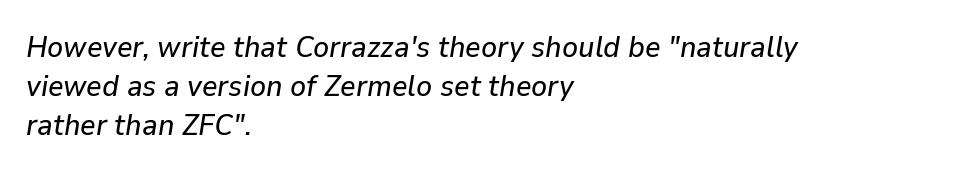
Do the characters align in a grid? No, the font is proportional. The ragged edge is on the right, which tells us the setting is flush left. One glance says typical: line gaps are just what's usual. A typesetter would mark this as italic. Rule under the text: the space is simply empty.
